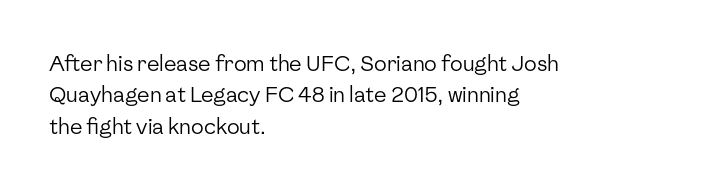
Each row of text sits above clean, open space. Italic? Not at all — the glyphs are vertical. Typeset ragged right — the left edge is the straight one. Each word holds together tightly as a unit, with standard inter-letter gaps. Interline gaps are of average width in this sample.
